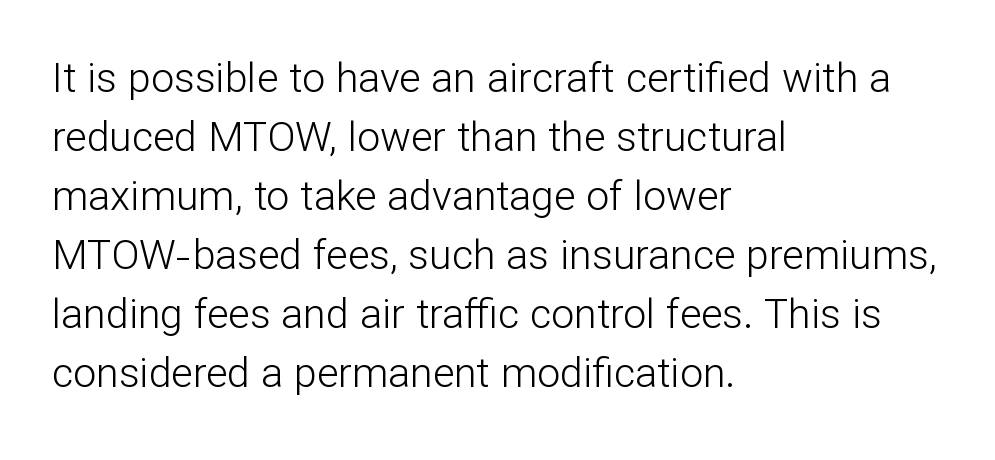
Q: Is the text bold? A: No.
Q: Is the text italic (slanted)? A: No, it is upright.
Q: Is the typeface a serif or a sans-serif typeface? A: Sans-serif.
Q: Is the text underlined? A: No.
Q: How is the paragraph aligned? A: Left-aligned.
Q: Is the spacing between letters normal or unusually wide? A: Normal.
Q: Is the spacing between lines tight, normal or loose? A: Normal.
Q: Width (condensed, normal, or wide)? A: Normal.
Q: Stroke contrast? A: Low.
Q: x-height? A: Medium.
Q: Monospaced? A: No.
